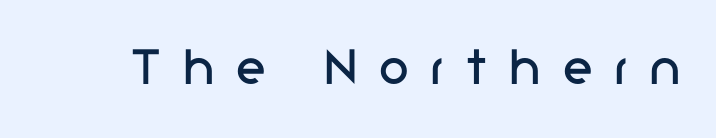
These glyphs show unthickened strokes, regular width or finer. Substantial extra tracking has been applied to these lines. The passage shown is typeset with a sans-serif family. When letters stand straight like this, we call the style roman or upright. The string is rendered with underlining switched off. Varying glyph widths throughout — classic text-font behaviour.
